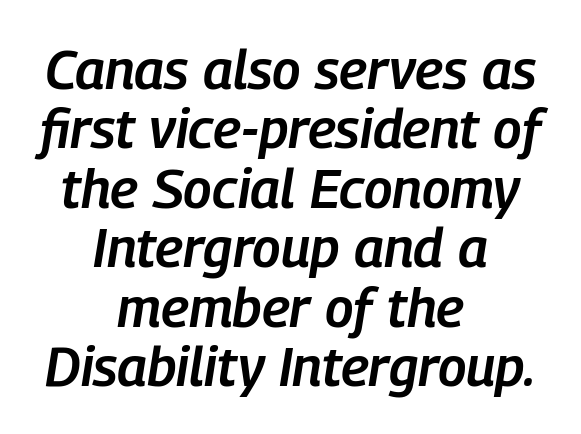
The image shows 55 px semibold, condensed type, italic (leaning right); set centered, tight line spacing (1.08x), normal letter spacing, not underlined; low stroke contrast and a medium x-height.
